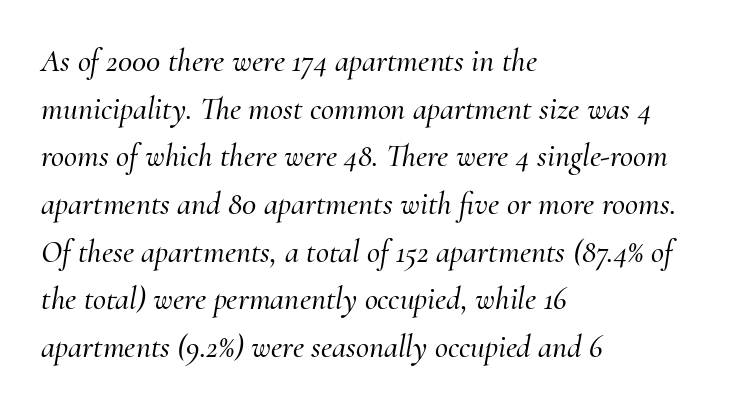
Q: Is the text italic (slanted)? A: Yes, it leans right by about 10 degrees.
Q: Is the typeface a serif or a sans-serif typeface? A: Serif.
Q: Is the text underlined? A: No.
Q: How is the paragraph aligned? A: Left-aligned.
Q: Is the spacing between letters normal or unusually wide? A: Normal.
Q: Is the spacing between lines tight, normal or loose? A: Normal.
Q: Width (condensed, normal, or wide)? A: Normal.
Q: Stroke contrast? A: Medium.
Q: x-height? A: Small.
Q: Monospaced? A: No.
